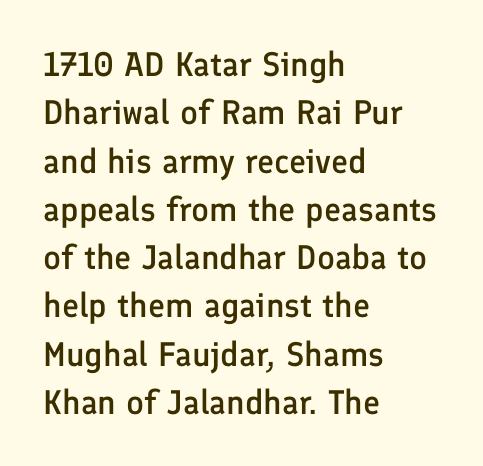
{"serif": "no", "italic": "no", "bold": "semi", "weight": "semibold", "width": "normal", "stroke_contrast": "low", "x_height": "medium", "monospaced": "no", "underline": "no", "align": "left", "line_spacing": "normal", "line_spacing_ratio": 1.42, "letter_spacing": "normal", "letter_spacing_em": 0.0, "glyph_px": 34}
